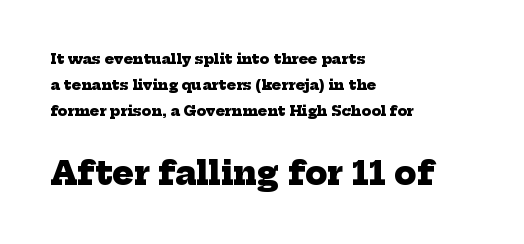
The image shows 32 px heavy serif type; set left-aligned, line spacing 1.84x, normal letter spacing, not underlined; the second (bottom) block is 2.29x larger; low stroke contrast and a medium x-height.
